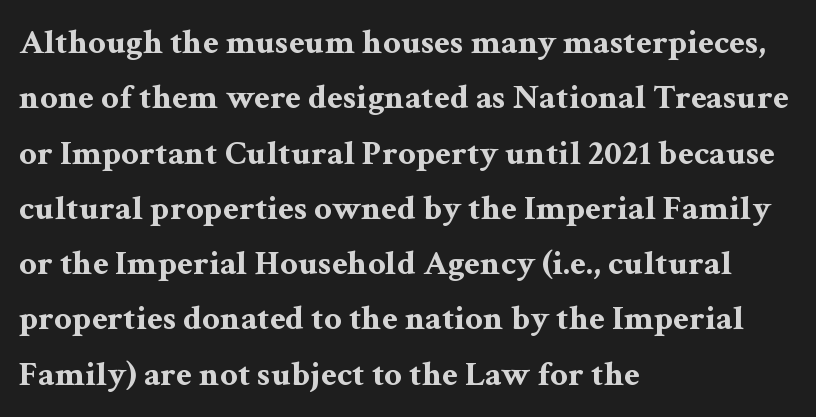
{"serif": "yes", "italic": "no", "bold": "yes", "weight": "bold", "width": "wide", "stroke_contrast": "medium", "x_height": "medium", "monospaced": "no", "underline": "no", "align": "left", "line_spacing": "normal", "line_spacing_ratio": 1.58, "letter_spacing": "normal", "letter_spacing_em": 0.0, "glyph_px": 35}
